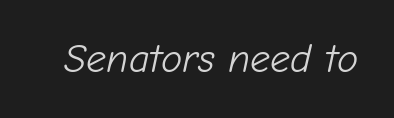
The image shows 40 px light type, italic (leaning right); set normal letter spacing, not underlined; low stroke contrast and a medium x-height.
